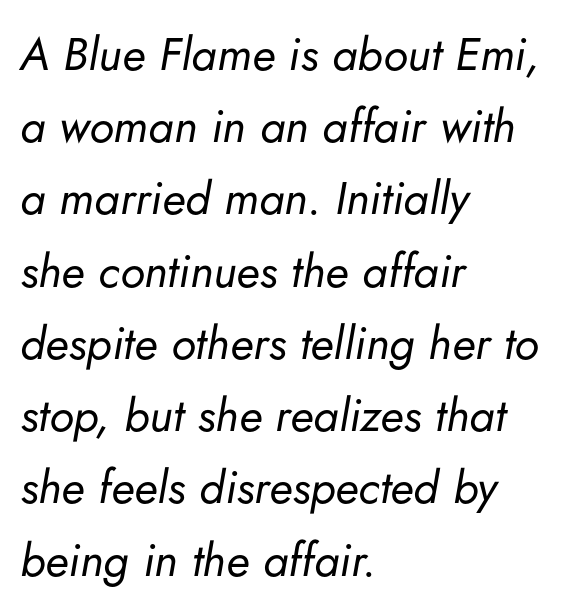
Q: Is the text bold? A: No.
Q: Is the text italic (slanted)? A: Yes, it leans right by about 5 degrees.
Q: Is the text underlined? A: No.
Q: How is the paragraph aligned? A: Left-aligned.
Q: Is the spacing between letters normal or unusually wide? A: Normal.
Q: Is the spacing between lines tight, normal or loose? A: Normal.
Q: Width (condensed, normal, or wide)? A: Normal.
Q: Stroke contrast? A: Low.
Q: x-height? A: Small.
Q: Monospaced? A: No.
